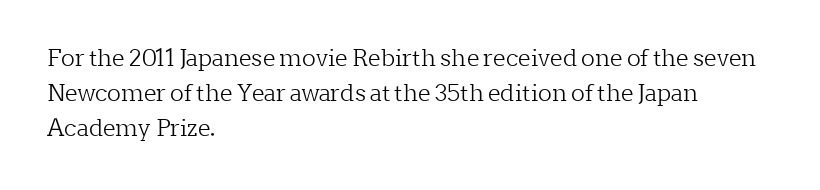
The image shows 23 px text type, upright; set left-aligned, normal line spacing (1.53x), normal letter spacing, not underlined.
